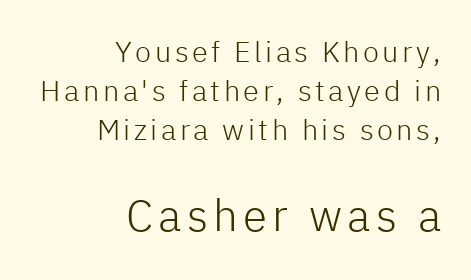
Q: Is the text bold? A: No.
Q: Is the text italic (slanted)? A: No, it is upright.
Q: Is the typeface a serif or a sans-serif typeface? A: Sans-serif.
Q: Is the text underlined? A: No.
Q: How is the paragraph aligned? A: Right-aligned.
Q: Is the spacing between lines tight, normal or loose? A: Normal.
Q: Which block of text is set in a larger size, the first (top) or the second (bottom)? A: The second (bottom) one.
Q: Width (condensed, normal, or wide)? A: Normal.
Q: Stroke contrast? A: Low.
Q: x-height? A: Medium.
Q: Monospaced? A: No.
